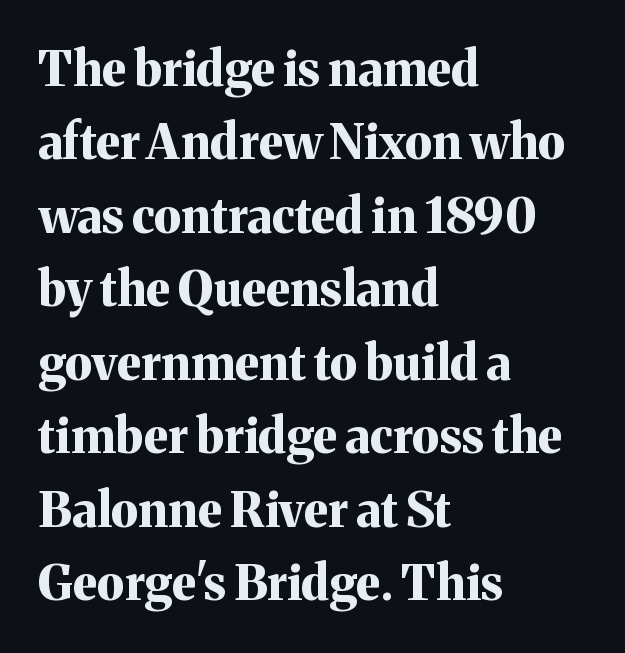
Q: Is the text bold? A: Yes.
Q: Is the text italic (slanted)? A: No, it is upright.
Q: Is the typeface a serif or a sans-serif typeface? A: Serif.
Q: Is the text underlined? A: No.
Q: How is the paragraph aligned? A: Left-aligned.
Q: Is the spacing between letters normal or unusually wide? A: Normal.
Q: Is the spacing between lines tight, normal or loose? A: Normal.
Q: Width (condensed, normal, or wide)? A: Normal.
Q: Stroke contrast? A: Medium.
Q: x-height? A: Medium.
Q: Monospaced? A: No.
